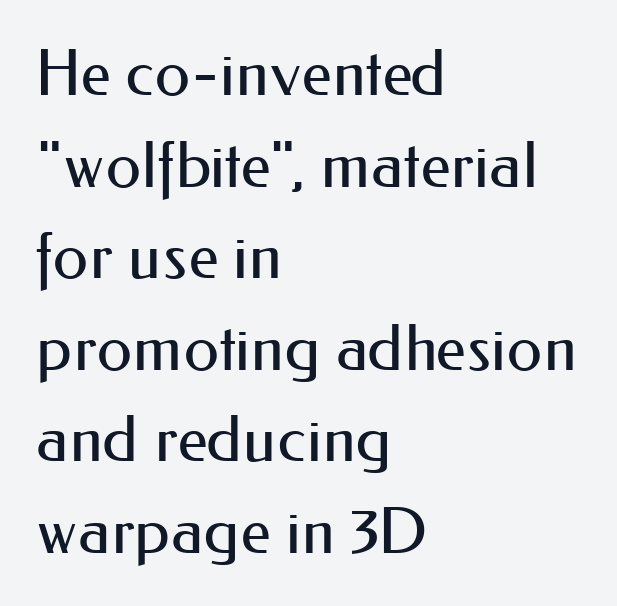
Q: Is the text bold? A: No.
Q: Is the text italic (slanted)? A: No, it is upright.
Q: Is the typeface a serif or a sans-serif typeface? A: Sans-serif.
Q: Is the text underlined? A: No.
Q: How is the paragraph aligned? A: Left-aligned.
Q: Is the spacing between letters normal or unusually wide? A: Normal.
Q: Is the spacing between lines tight, normal or loose? A: Normal.
Q: Width (condensed, normal, or wide)? A: Normal.
Q: Stroke contrast? A: Medium.
Q: x-height? A: Small.
Q: Monospaced? A: No.
